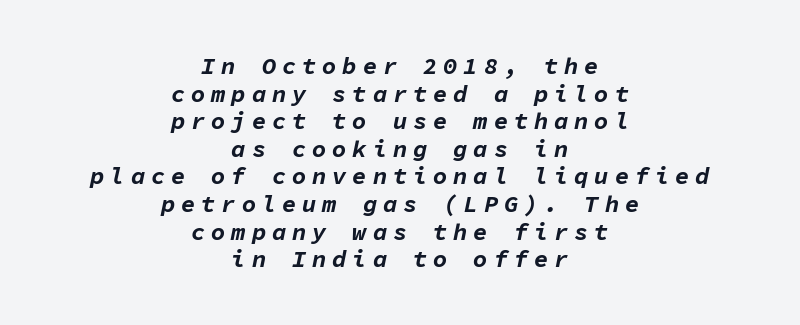
Someone cranked the tracking dial way up on this one. Emphasis-style slanted type is in use. Typeset on center — no edge is straight. Underlining? Definitely not there. Thick stems and heavy bowls — unmistakably bold. Summary of vertical rhythm: compact, with narrow interline spacing.
